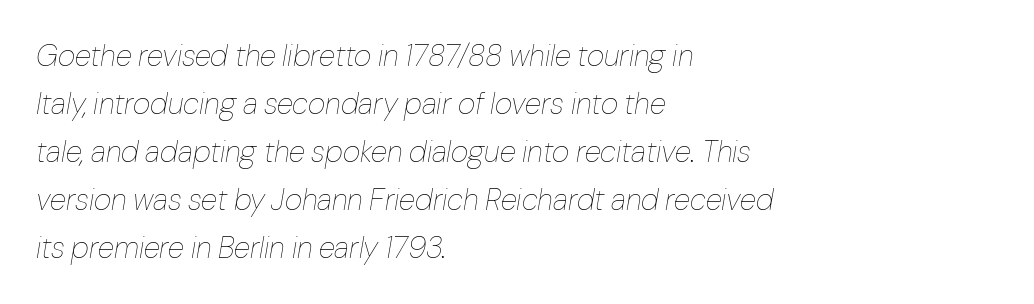
The image shows 30 px thin type, italic (leaning right); set left-aligned, normal line spacing (1.6x), normal letter spacing, not underlined; low stroke contrast and a medium x-height.
